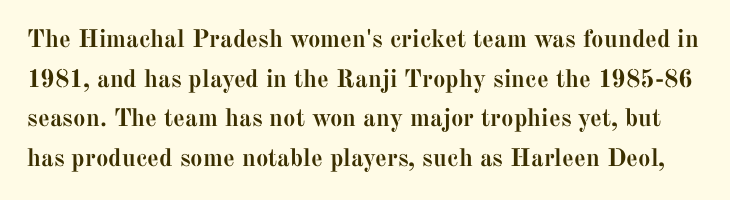
Words float on clear page, feet unadorned. The font is running at its bold setting. A typesetter would call this zero additional tracking. The type sits square on the baseline with zero lean. Rows of type keep a routine distance in the vertical direction.
